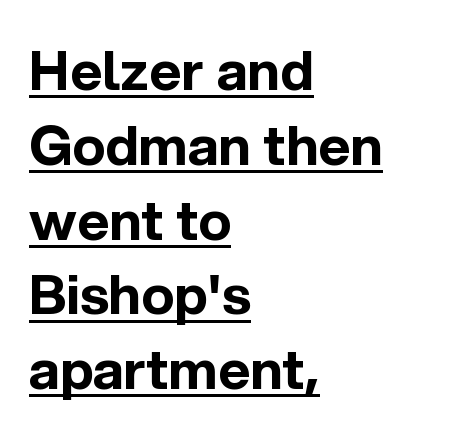
Q: Is the text bold? A: Yes.
Q: Is the text italic (slanted)? A: No, it is upright.
Q: Is the typeface a serif or a sans-serif typeface? A: Sans-serif.
Q: Is the text underlined? A: Yes.
Q: How is the paragraph aligned? A: Left-aligned.
Q: Is the spacing between letters normal or unusually wide? A: Normal.
Q: Is the spacing between lines tight, normal or loose? A: Normal.
Q: Width (condensed, normal, or wide)? A: Normal.
Q: x-height? A: Medium.
Q: Monospaced? A: No.
